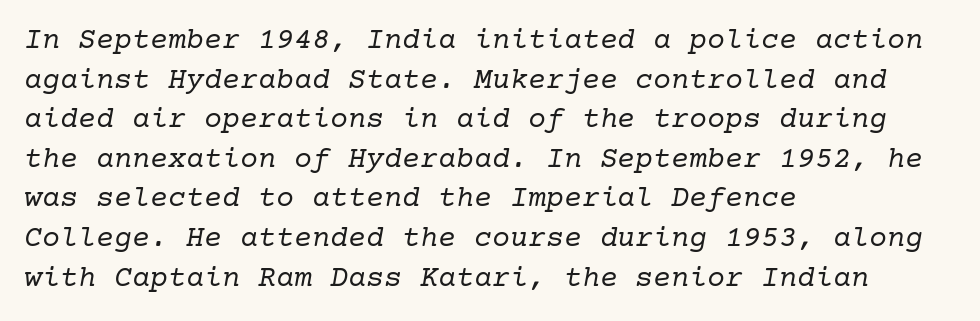
No extra tracking has been applied to these lines. Clear beneath every line of the passage. Baseline-to-baseline distance is the conventional proportion of letter height. Think standard paragraph weight, or any step lighter than that.
